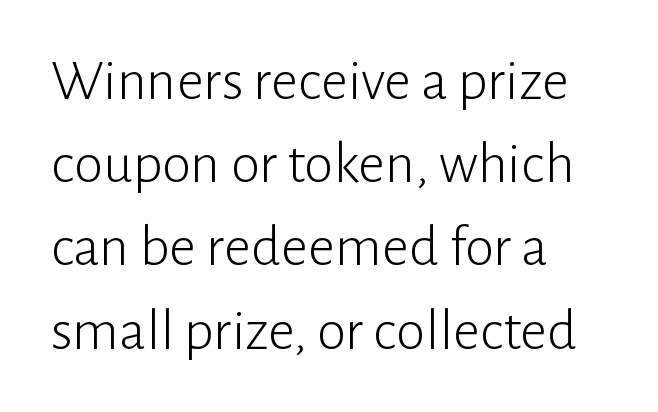
This sample uses an upright cut, with every glyph sitting square on the baseline. Observe the ordinary spacing: letters are neighbours, not strangers. The line-height multiplier appears to be the usual default. Here the designer chose a conventional face with non-uniform glyph widths. The rag falls on the right side of this text block. Words float on clear page, feet unadorned.
